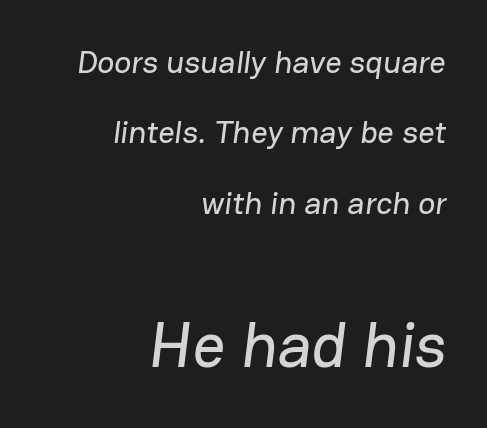
{"serif": "no", "width": "normal", "stroke_contrast": "low", "x_height": "medium", "monospaced": "no", "underline": "no", "align": "right", "line_spacing": "loose", "line_spacing_ratio": 2.2, "letter_spacing": "normal", "letter_spacing_em": 0.0, "larger_block": "second", "size_ratio": 2.0, "glyph_px": 64}
